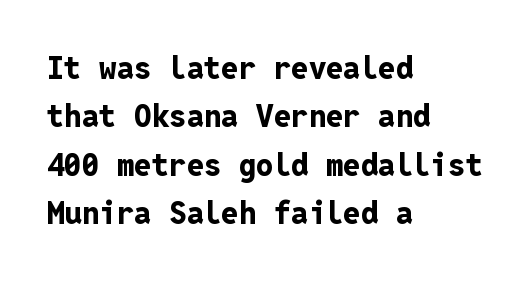
{"serif": "no", "italic": "no", "bold": "yes", "weight": "bold", "width": "normal", "stroke_contrast": "low", "x_height": "medium", "monospaced": "yes", "underline": "no", "align": "left", "line_spacing": "normal", "line_spacing_ratio": 1.56, "letter_spacing": "normal", "letter_spacing_em": 0.0, "glyph_px": 31}
